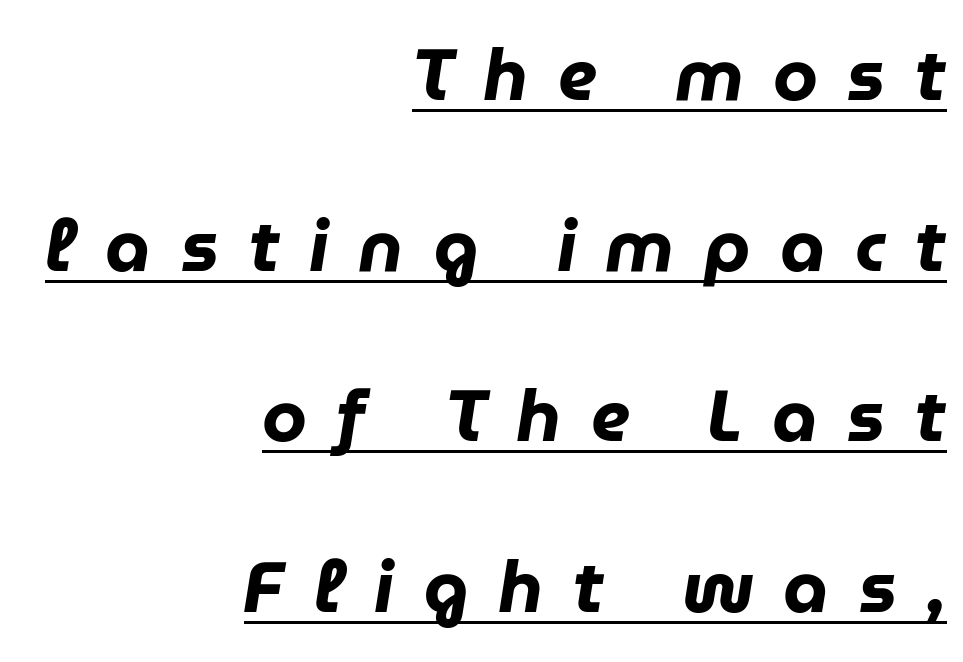
{"italic": "yes", "lean": "right", "slant_degrees": 9, "bold": "yes", "weight": "heavy", "width": "normal", "stroke_contrast": "low", "x_height": "medium", "monospaced": "no", "underline": "yes", "align": "right", "line_spacing": "loose", "line_spacing_ratio": 2.37, "letter_spacing": "wide", "letter_spacing_em": 0.41, "glyph_px": 72}
